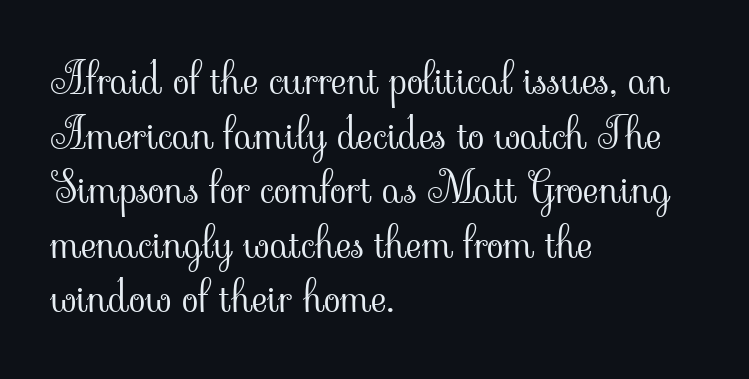
{"serif": "yes", "italic": "no", "bold": "no", "weight": "light", "width": "normal", "stroke_contrast": "low", "x_height": "small", "monospaced": "no", "underline": "no", "align": "left", "line_spacing": "normal", "line_spacing_ratio": 1.27, "letter_spacing": "normal", "letter_spacing_em": 0.0, "glyph_px": 43}
